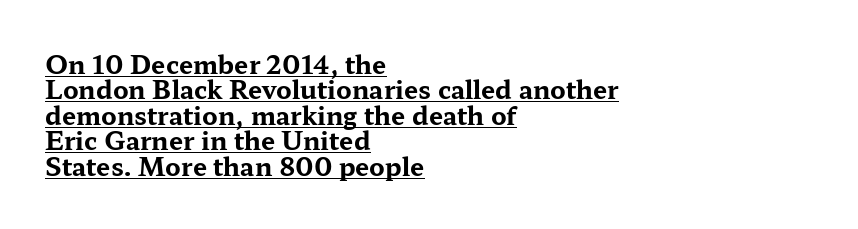
The sample's only ornament is a line tracing under the words. Look at the stroke-to-counter ratio: heavy, a bold. The lines in this sample share a left origin and differ only in where they stop. In terms of letterspacing, this is plain default setting. This sample uses an upright cut, with every glyph sitting square on the baseline.
